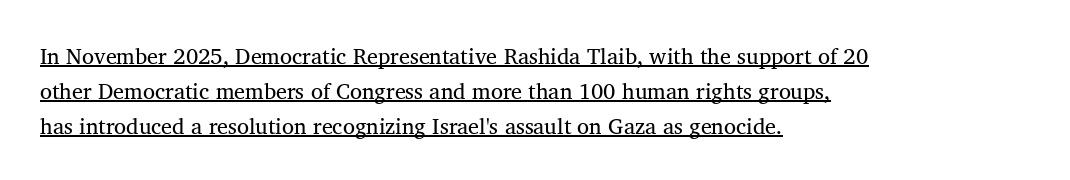
Q: Is the text bold? A: No.
Q: Is the text underlined? A: Yes.
Q: How is the paragraph aligned? A: Left-aligned.
Q: Is the spacing between letters normal or unusually wide? A: Normal.
Q: Is the spacing between lines tight, normal or loose? A: Normal.
